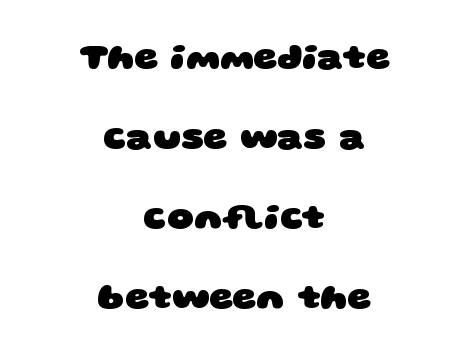
{"serif": "no", "bold": "yes", "weight": "heavy", "width": "wide", "stroke_contrast": "low", "x_height": "large", "monospaced": "no", "underline": "no", "align": "center", "line_spacing": "loose", "line_spacing_ratio": 2.16, "letter_spacing": "normal", "letter_spacing_em": 0.0, "glyph_px": 37}
